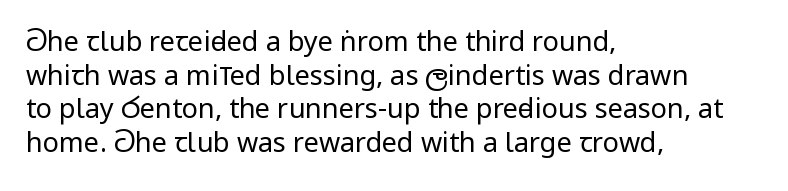
Whoever set this chose a conventional vertical rhythm. Each stroke keeps to a modest, everyday thickness or less. Is there any slant? The stems are plumb. Any mark beneath the type? The region is blank. Horizontal alignment here is leftward, the default for most running prose.
